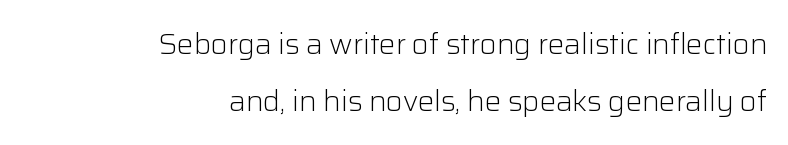
Q: Is the text bold? A: No.
Q: Is the text italic (slanted)? A: No, it is upright.
Q: Is the typeface a serif or a sans-serif typeface? A: Sans-serif.
Q: Is the text underlined? A: No.
Q: How is the paragraph aligned? A: Right-aligned.
Q: Is the spacing between letters normal or unusually wide? A: Normal.
Q: Is the spacing between lines tight, normal or loose? A: Loose.
Q: Width (condensed, normal, or wide)? A: Normal.
Q: Stroke contrast? A: Low.
Q: x-height? A: Medium.
Q: Monospaced? A: No.
